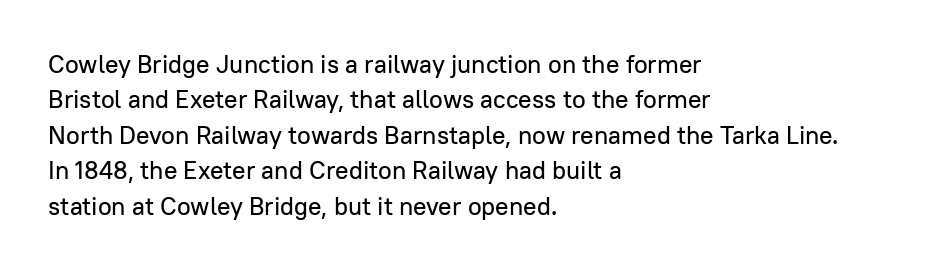
The line texture is even and compact thanks to regular tracking. Glance below the letters and you will spot only blank space. It's the straight-up-and-down kind of type. Each line starts at the same left margin while the right side varies. Reading down the column, the eye jumps a familiar distance to each next line.
